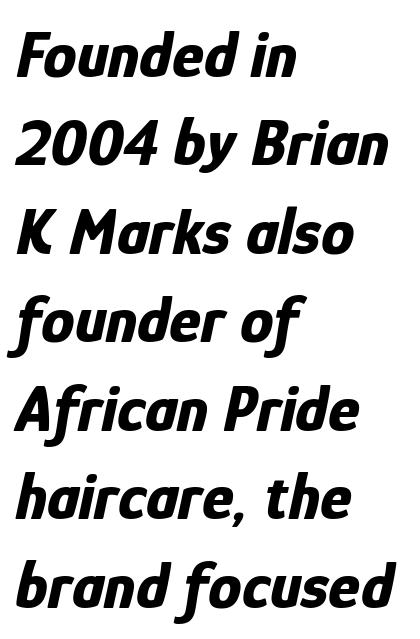
The image shows 67 px bold, condensed type, italic (leaning right); set left-aligned, normal line spacing (1.32x), normal letter spacing, not underlined; low stroke contrast and a medium x-height.
